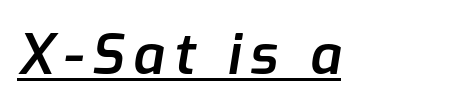
Q: Is the text bold? A: Semi-bold.
Q: Is the text italic (slanted)? A: Yes, it leans right by about 9 degrees.
Q: Is the text underlined? A: Yes.
Q: Width (condensed, normal, or wide)? A: Normal.
Q: Stroke contrast? A: Low.
Q: x-height? A: Medium.
Q: Monospaced? A: No.
